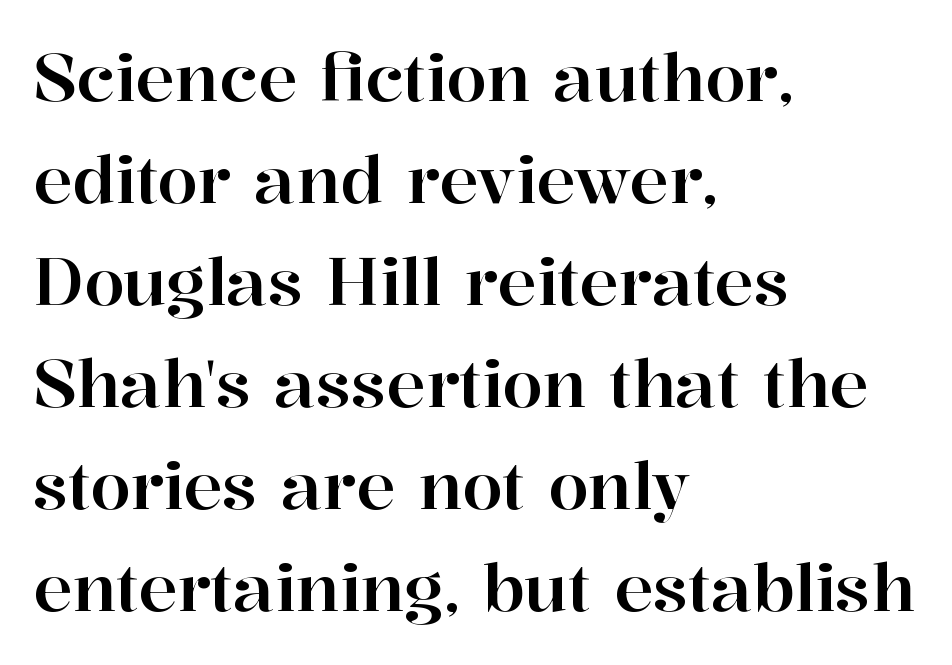
Decoration check: the copy has no underline. Summary of vertical rhythm: regular, with standard interline spacing. A typesetter would call this zero additional tracking. Notice how the passage keeps a crisp vertical edge on the left only. Posture: vertical. Serifs: yes, visible at the terminals of the letterforms.
